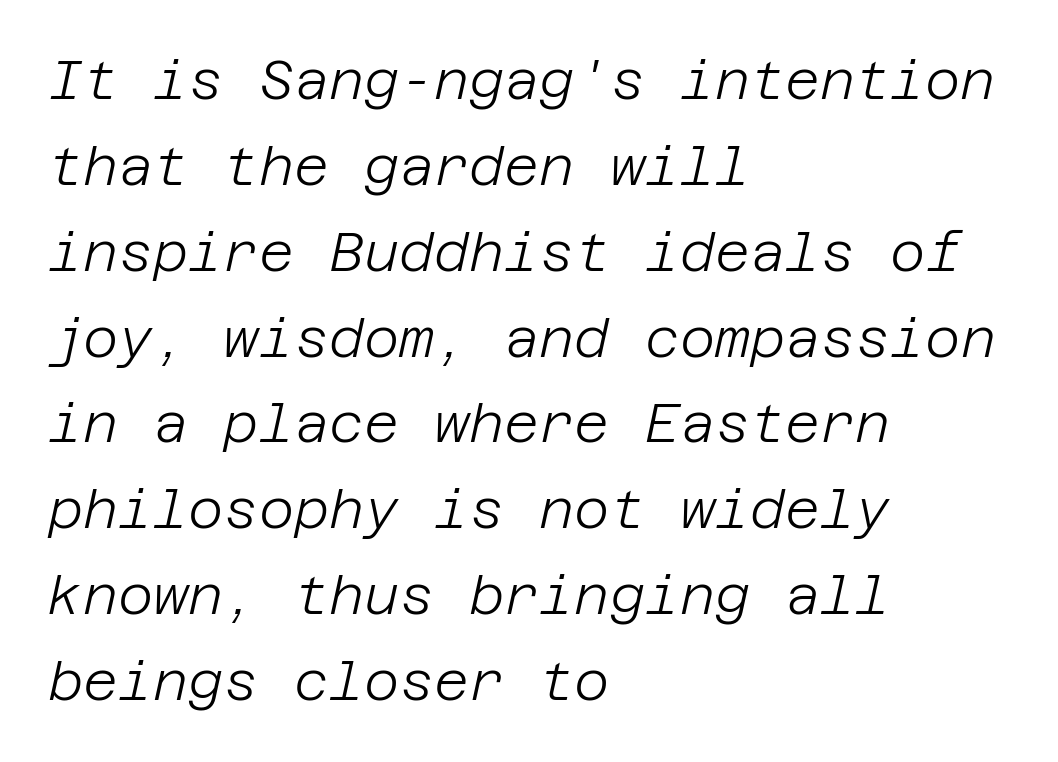
Does the leading feel generous? No, just average. Each line starts at the same left margin while the right side varies. Each word holds together tightly as a unit, with standard inter-letter gaps. The text carries the slant typical of an italic or oblique font. Beneath every word, the page is bare. Letters have the restrained weight of plain body copy at most.
